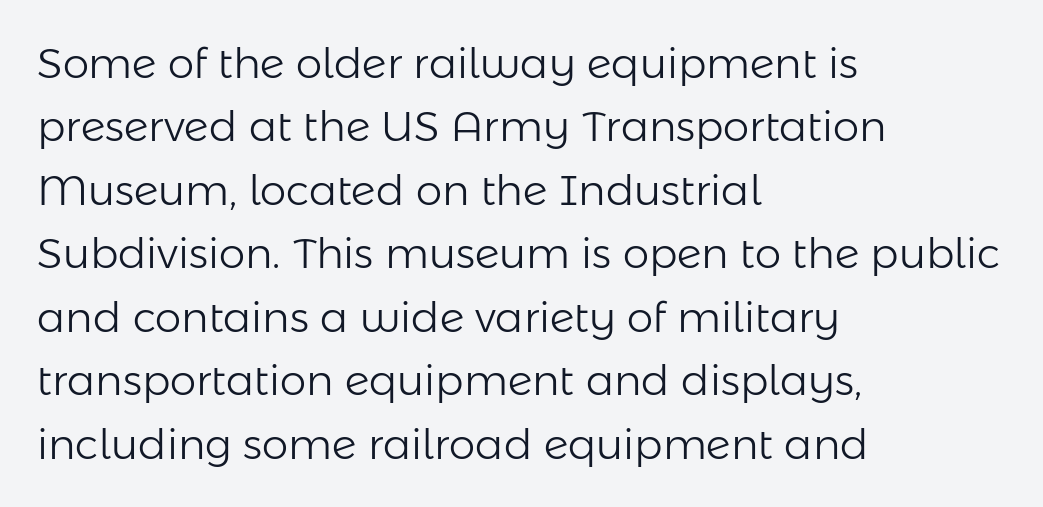
The image shows 42 px light sans-serif type, upright; set left-aligned, normal line spacing (1.51x), normal letter spacing, not underlined; low stroke contrast and a medium x-height.
